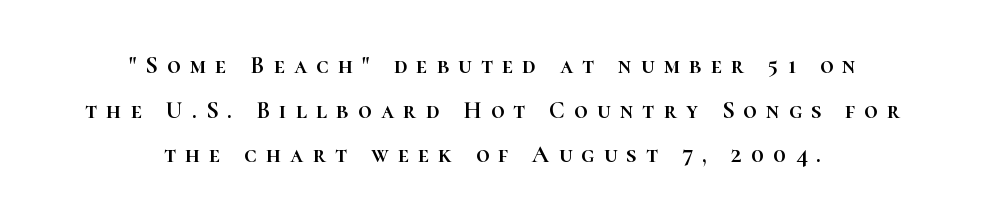
No italicization has been applied; the sample stays upright. Substantial extra tracking has been applied to these lines. Reading down the block, each line starts at a different indent, mirrored at its end. Bare-footed words on every line.
